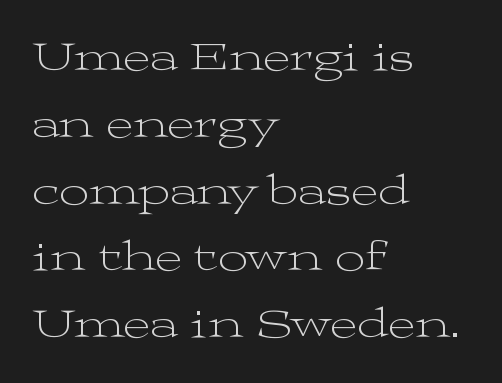
Q: Is the text bold? A: No.
Q: Is the text italic (slanted)? A: No, it is upright.
Q: Is the typeface a serif or a sans-serif typeface? A: Serif.
Q: Is the text underlined? A: No.
Q: How is the paragraph aligned? A: Left-aligned.
Q: Is the spacing between letters normal or unusually wide? A: Normal.
Q: Is the spacing between lines tight, normal or loose? A: Normal.
Q: Width (condensed, normal, or wide)? A: Wide.
Q: Stroke contrast? A: Medium.
Q: x-height? A: Medium.
Q: Monospaced? A: No.
